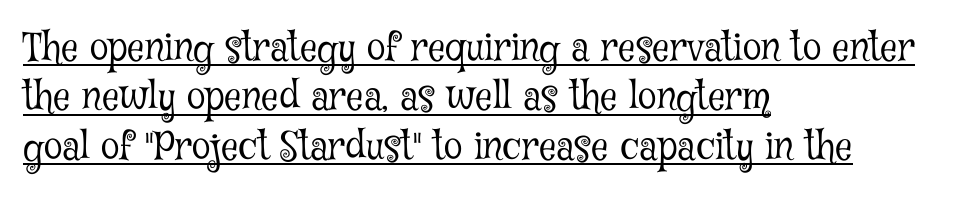
The image shows 38 px light, condensed serif type, upright; set left-aligned, normal line spacing (1.3x), normal letter spacing, underlined; low stroke contrast and a medium x-height.
